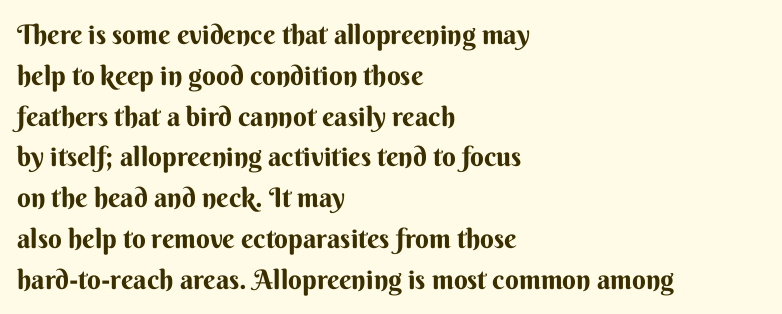
{"italic": "no", "bold": "yes", "underline": "no", "align": "left", "line_spacing": "normal", "line_spacing_ratio": 1.51, "letter_spacing": "normal", "letter_spacing_em": 0.0, "glyph_px": 27}
